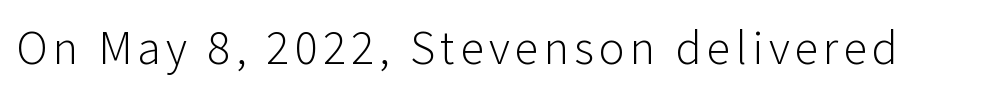
Q: Is the text bold? A: No.
Q: Is the text italic (slanted)? A: No, it is upright.
Q: Is the typeface a serif or a sans-serif typeface? A: Sans-serif.
Q: Is the text underlined? A: No.
Q: Width (condensed, normal, or wide)? A: Normal.
Q: Stroke contrast? A: Low.
Q: x-height? A: Medium.
Q: Monospaced? A: No.
